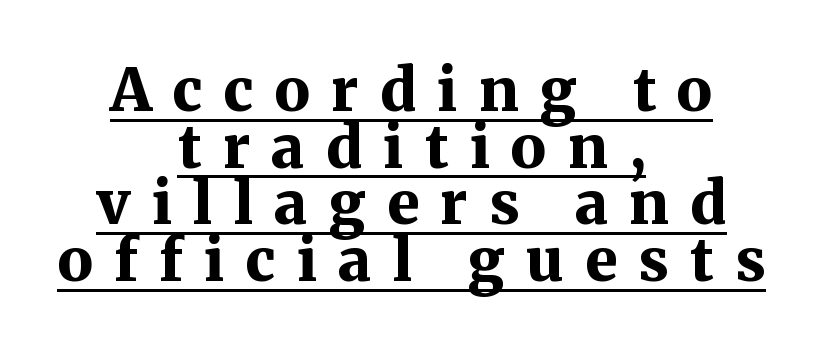
The letters advance in unequal steps, a hallmark of proportional type. Compared with a flush-left layout, this one balances lines on the center instead. Does the weight exceed regular? Yes, all the way to bold. The letters stand straight up with perfectly vertical stems. The rendered words wear a rule along their underside.
